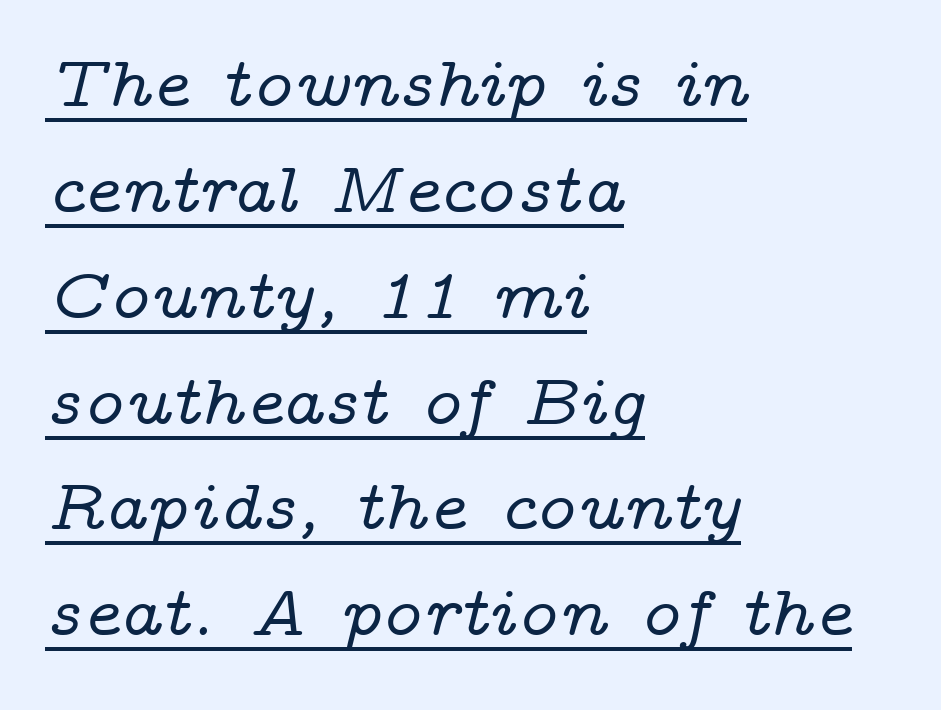
The image shows 72 px wide serif type, italic (leaning right); set left-aligned, normal line spacing (1.47x), normal letter spacing, underlined; low stroke contrast and a medium x-height.
